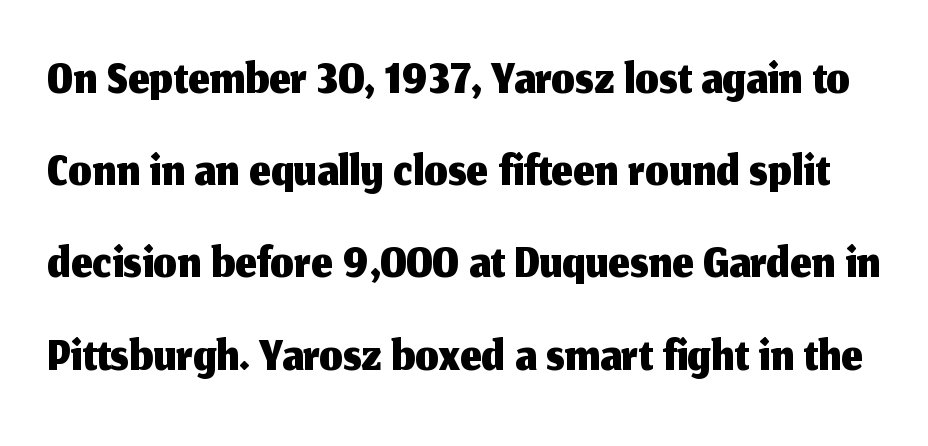
{"serif": "no", "italic": "no", "width": "normal", "stroke_contrast": "medium", "x_height": "medium", "monospaced": "no", "underline": "no", "line_spacing_ratio": 1.23, "letter_spacing": "normal", "letter_spacing_em": 0.0, "glyph_px": 75}
